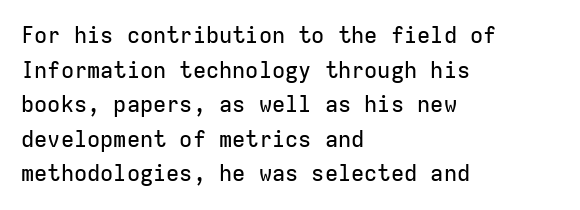
{"italic": "no", "underline": "no", "align": "left", "line_spacing": "normal", "line_spacing_ratio": 1.57, "letter_spacing": "normal", "letter_spacing_em": 0.0, "glyph_px": 22}
